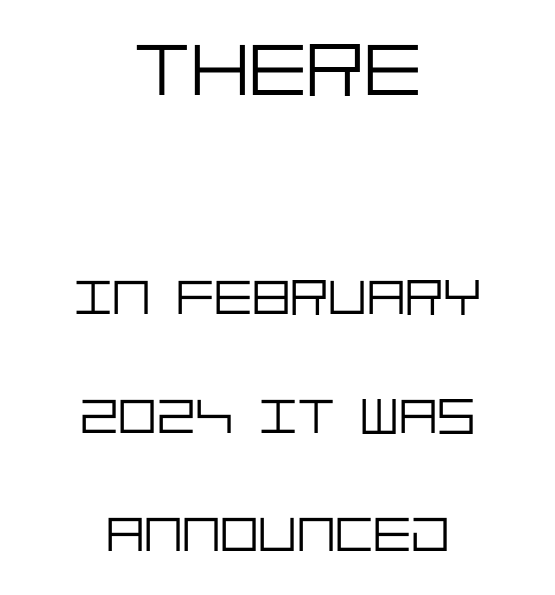
Stem width sits at or under what a default text font uses. Baseline-to-baseline distance is far greater than the letter height. There is no visible air inserted between adjacent glyphs. The designer went with a sans here, leaving each stem footless.
